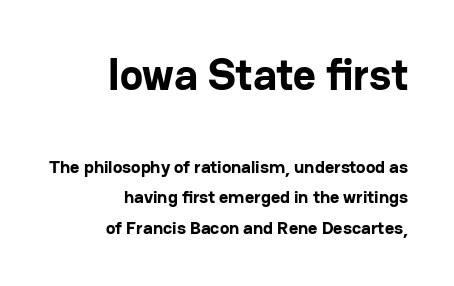
Caption: bold face, heavy strokes. Underline: absent. I'd call this a sans setting — the letters go barefoot. Italic? Not at all — the glyphs are vertical. The letters in the upper block stand taller than those in the block below. Short and long lines alike share a common ending point at right.
